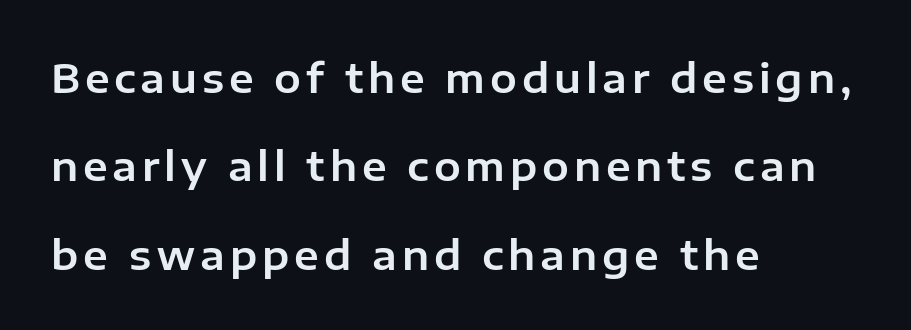
Q: Is the text italic (slanted)? A: No, it is upright.
Q: Is the typeface a serif or a sans-serif typeface? A: Sans-serif.
Q: Is the text underlined? A: No.
Q: How is the paragraph aligned? A: Left-aligned.
Q: Is the spacing between lines tight, normal or loose? A: Loose.
Q: Width (condensed, normal, or wide)? A: Normal.
Q: Stroke contrast? A: Low.
Q: x-height? A: Medium.
Q: Monospaced? A: No.
